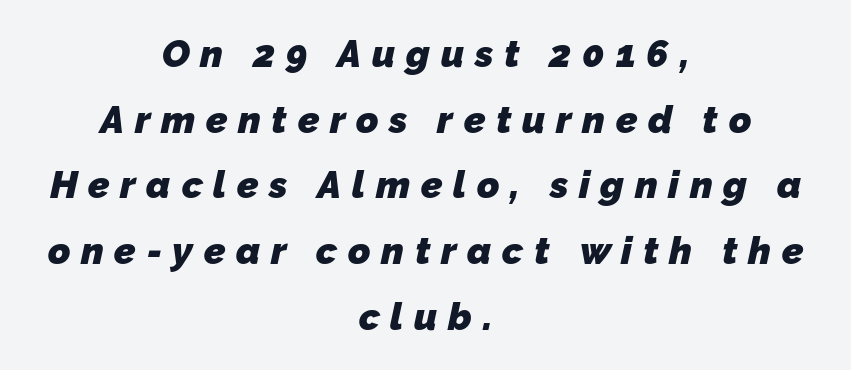
Unmarked baselines from the first word to the last. Weight: bold. The paragraph shown floats in the horizontal middle. Caption: expanded tracking, letters set apart. This is sans-serif lettering, the kind often seen on screens and signage.
